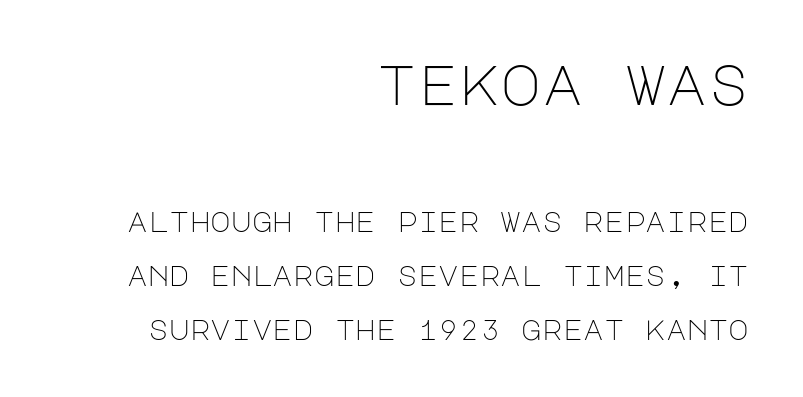
{"serif": "no", "italic": "no", "bold": "no", "weight": "light", "width": "normal", "stroke_contrast": "low", "x_height": "large", "underline": "no", "align": "right", "line_spacing": "loose", "line_spacing_ratio": 1.92, "letter_spacing": "normal", "letter_spacing_em": 0.0, "larger_block": "first", "size_ratio": 2.0, "glyph_px": 56}
